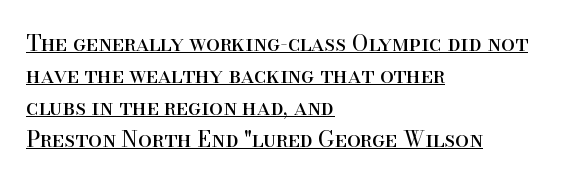
Q: Is the text bold? A: No.
Q: Is the text italic (slanted)? A: No, it is upright.
Q: Is the text underlined? A: Yes.
Q: How is the paragraph aligned? A: Left-aligned.
Q: Is the spacing between letters normal or unusually wide? A: Normal.
Q: Is the spacing between lines tight, normal or loose? A: Normal.
